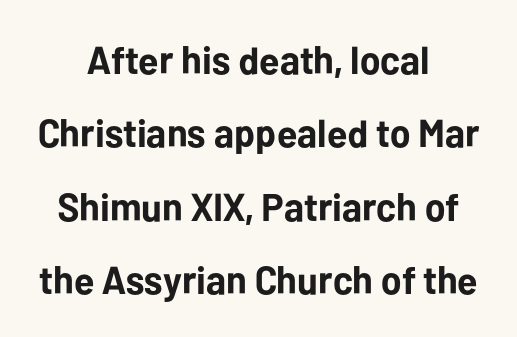
Classification — sans serif. The rendering keeps characters at their native spacing. The type sits square on the baseline with zero lean. Stroke thickness is high; the sample reads as a true bold. Decoration check: the copy has no underline. Do the characters align in a grid? No, the font is proportional.
